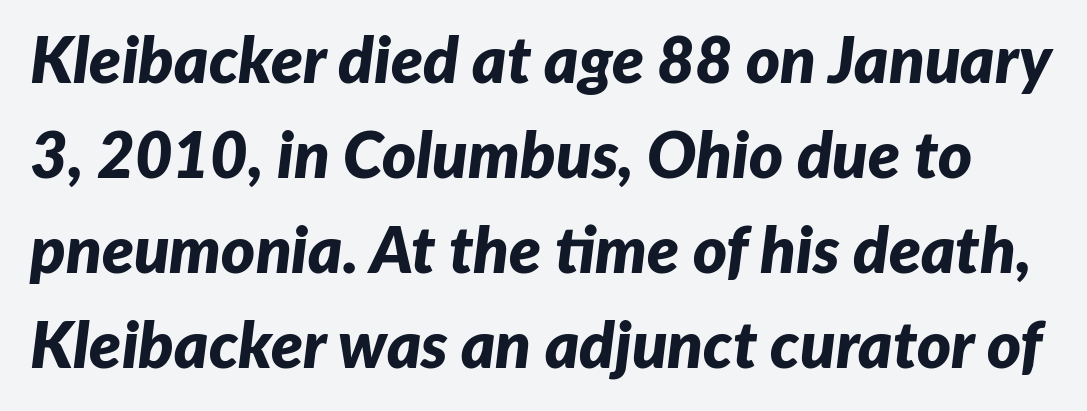
Q: Is the text bold? A: Yes.
Q: Is the text italic (slanted)? A: Yes, it leans right by about 7 degrees.
Q: Is the text underlined? A: No.
Q: Is the spacing between letters normal or unusually wide? A: Normal.
Q: Is the spacing between lines tight, normal or loose? A: Normal.
Q: Width (condensed, normal, or wide)? A: Normal.
Q: Stroke contrast? A: Low.
Q: x-height? A: Medium.
Q: Monospaced? A: No.
